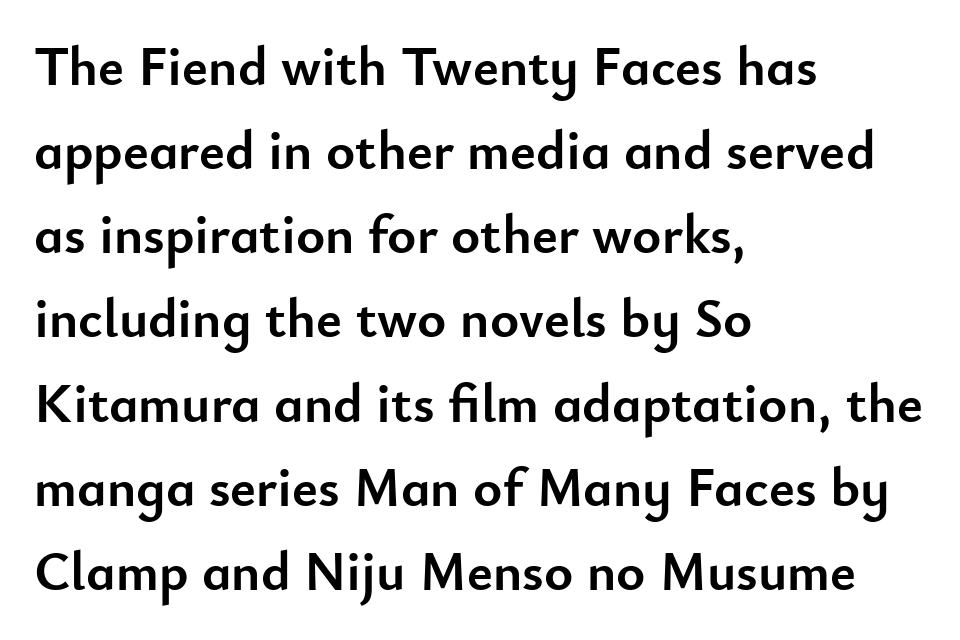
{"serif": "no", "italic": "no", "bold": "yes", "weight": "semibold", "width": "normal", "stroke_contrast": "low", "x_height": "small", "monospaced": "no", "underline": "no", "align": "left", "line_spacing": "normal", "line_spacing_ratio": 1.53, "letter_spacing": "normal", "letter_spacing_em": 0.0, "glyph_px": 55}
